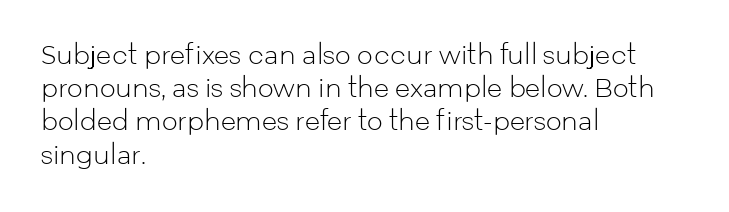
Q: Is the text bold? A: No.
Q: Is the text italic (slanted)? A: No, it is upright.
Q: Is the text underlined? A: No.
Q: How is the paragraph aligned? A: Left-aligned.
Q: Is the spacing between letters normal or unusually wide? A: Normal.
Q: Is the spacing between lines tight, normal or loose? A: Normal.
